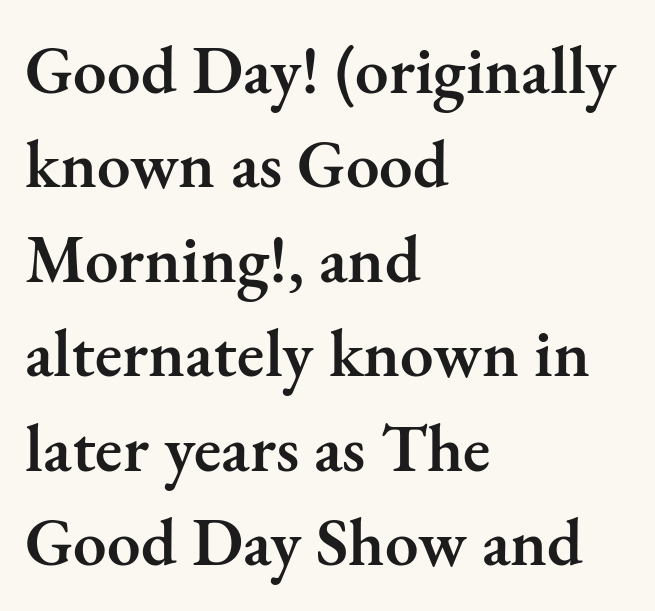
The image shows 67 px semibold serif type, upright; set left-aligned, normal line spacing (1.41x), normal letter spacing, not underlined; medium stroke contrast and a small x-height.
